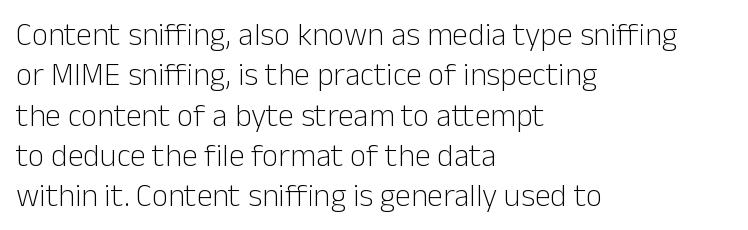
{"serif": "no", "italic": "no", "bold": "no", "weight": "light", "width": "normal", "stroke_contrast": "low", "x_height": "medium", "monospaced": "no", "underline": "no", "align": "left", "line_spacing": "normal", "line_spacing_ratio": 1.26, "letter_spacing": "normal", "letter_spacing_em": 0.0, "glyph_px": 32}
